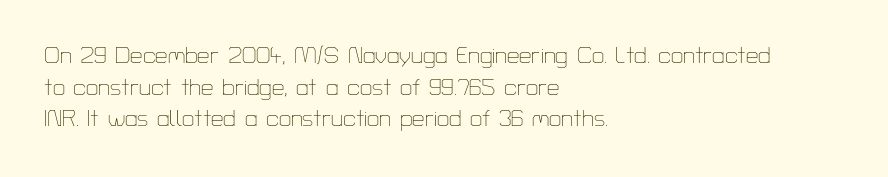
{"italic": "no", "bold": "no", "underline": "no", "align": "left", "line_spacing": "normal", "line_spacing_ratio": 1.44, "letter_spacing": "normal", "letter_spacing_em": 0.0, "glyph_px": 22}
